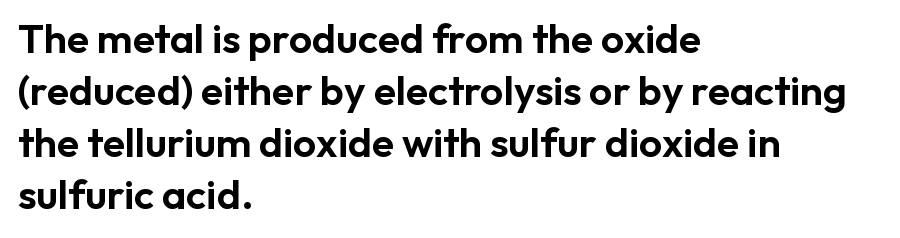
{"serif": "no", "italic": "no", "width": "normal", "stroke_contrast": "low", "x_height": "medium", "monospaced": "no", "underline": "no", "align": "left", "line_spacing": "normal", "line_spacing_ratio": 1.27, "letter_spacing": "normal", "letter_spacing_em": 0.0, "glyph_px": 41}
